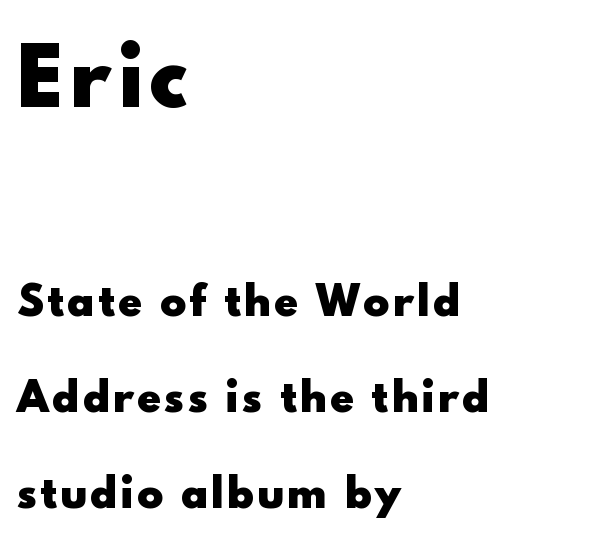
The space beneath each line is pristine and unruled. The font family rendered here belongs to the sans-serif group. The letters stand upright; this is a roman face. Is this a fixed-width face? No — the glyphs have proportional, varying widths. The rendering anchors every line to the left-hand side. The font is running at its bold setting.
